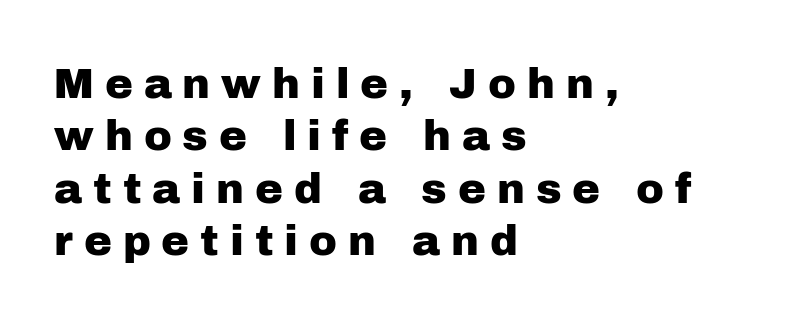
Ordinary non-slanted type is in use. Only glyphs here, with clear space below each row. Loose tracking; the words dissolve into strings of separated letters. The line-height multiplier appears to be the usual default. The face used here is proportionally spaced, like ordinary book or web type. Alignment: flush left.
